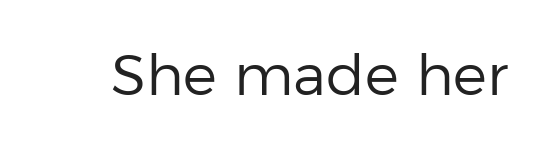
The image shows 57 px regular-weight sans-serif type, upright; set normal letter spacing, not underlined; low stroke contrast and a medium x-height.
